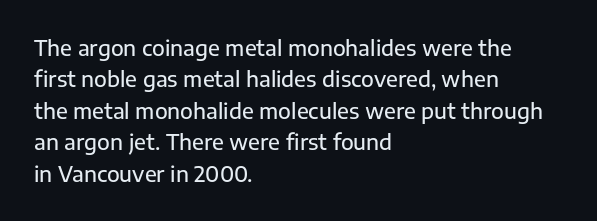
Q: Is the text italic (slanted)? A: No, it is upright.
Q: Is the text underlined? A: No.
Q: How is the paragraph aligned? A: Left-aligned.
Q: Is the spacing between letters normal or unusually wide? A: Normal.
Q: Is the spacing between lines tight, normal or loose? A: Normal.
